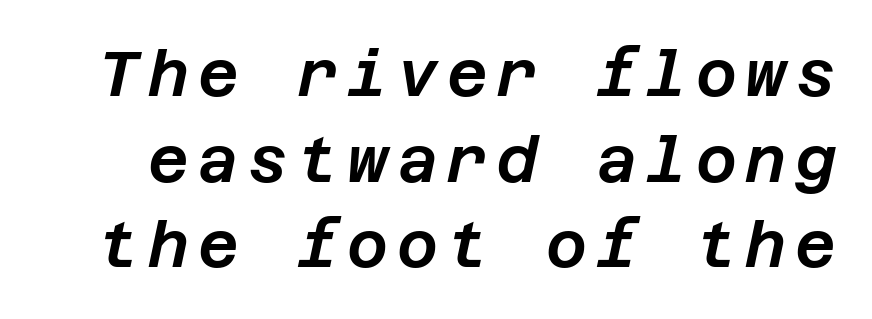
The image shows 63 px text type, italic (leaning right); set normal line spacing (1.36x), not underlined; low stroke contrast and a large x-height.
